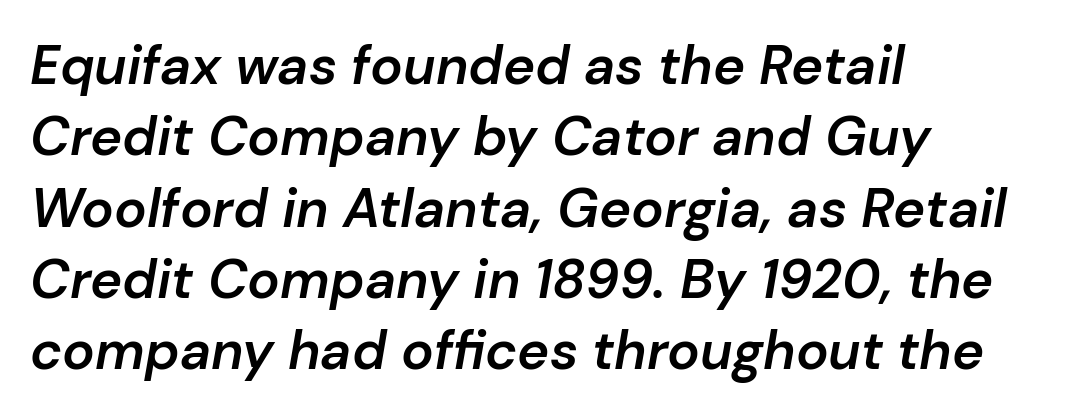
The image shows 54 px semibold type, italic (leaning right); set left-aligned, normal line spacing (1.32x), normal letter spacing, not underlined; low stroke contrast and a medium x-height.
